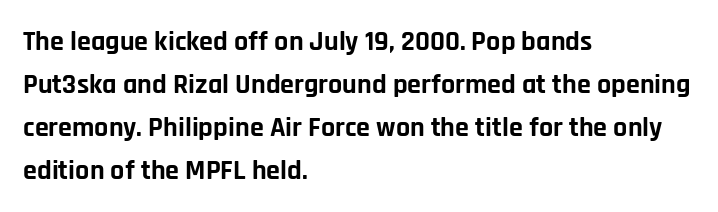
Q: Is the text bold? A: Yes.
Q: Is the text italic (slanted)? A: No, it is upright.
Q: Is the typeface a serif or a sans-serif typeface? A: Sans-serif.
Q: Is the text underlined? A: No.
Q: How is the paragraph aligned? A: Left-aligned.
Q: Is the spacing between letters normal or unusually wide? A: Normal.
Q: Is the spacing between lines tight, normal or loose? A: Normal.
Q: Width (condensed, normal, or wide)? A: Normal.
Q: Stroke contrast? A: Low.
Q: x-height? A: Large.
Q: Monospaced? A: No.
